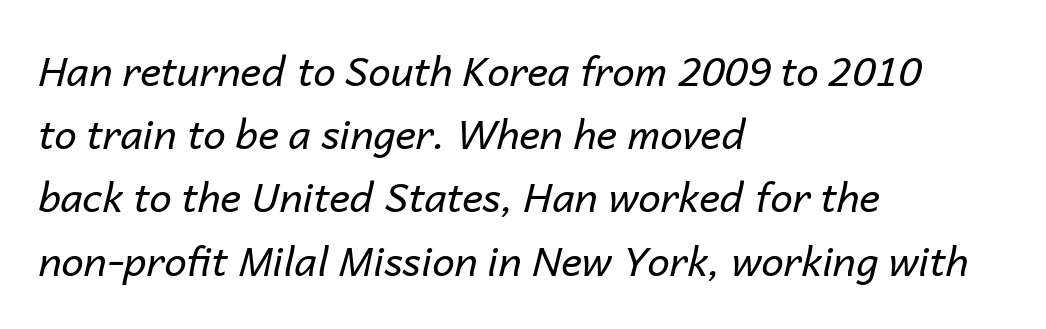
Q: Is the text bold? A: No.
Q: Is the text italic (slanted)? A: Yes, it leans right by about 14 degrees.
Q: Is the text underlined? A: No.
Q: How is the paragraph aligned? A: Left-aligned.
Q: Is the spacing between letters normal or unusually wide? A: Normal.
Q: Is the spacing between lines tight, normal or loose? A: Normal.
Q: Width (condensed, normal, or wide)? A: Normal.
Q: Stroke contrast? A: Low.
Q: x-height? A: Medium.
Q: Monospaced? A: No.
